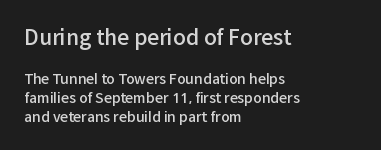
Q: Is the text bold? A: Semi-bold.
Q: Is the text italic (slanted)? A: No, it is upright.
Q: Is the text underlined? A: No.
Q: How is the paragraph aligned? A: Left-aligned.
Q: Is the spacing between letters normal or unusually wide? A: Normal.
Q: Is the spacing between lines tight, normal or loose? A: Normal.
Q: Which block of text is set in a larger size, the first (top) or the second (bottom)? A: The first (top) one.
